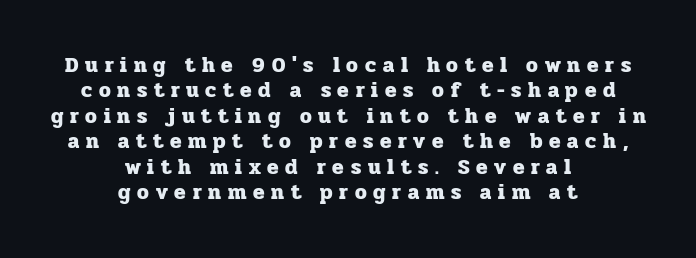
The image shows 21 px bold type, upright; set centered, line spacing 1.21x, unusually wide letter spacing (+0.32 em), not underlined.
